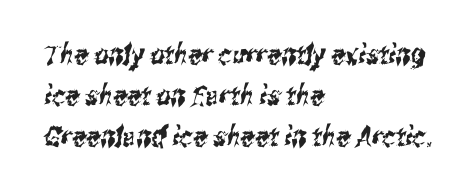
Q: Is the typeface a serif or a sans-serif typeface? A: Sans-serif.
Q: Is the text underlined? A: No.
Q: How is the paragraph aligned? A: Left-aligned.
Q: Is the spacing between letters normal or unusually wide? A: Normal.
Q: Is the spacing between lines tight, normal or loose? A: Normal.
Q: Width (condensed, normal, or wide)? A: Condensed.
Q: Stroke contrast? A: Medium.
Q: x-height? A: Medium.
Q: Monospaced? A: No.
